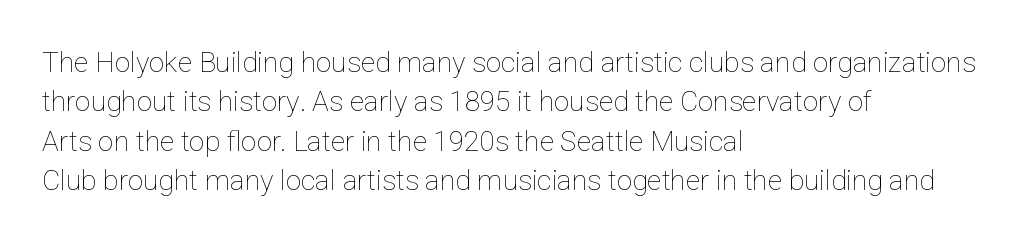
The image shows 28 px thin type, upright; set left-aligned, normal line spacing (1.41x), normal letter spacing, not underlined; low stroke contrast and a medium x-height.
